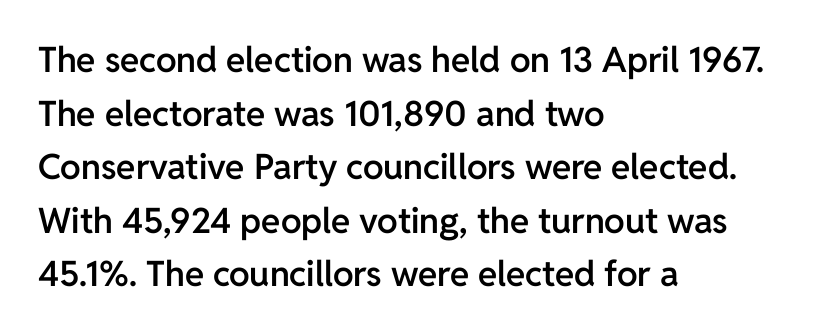
Line spacing here is normal. Just letters on the line, the space beneath them empty. These lines were composed using upright roman letters. The lines in this sample share a left origin and differ only in where they stop. Examine the stroke ends and you'll find no serifs.
